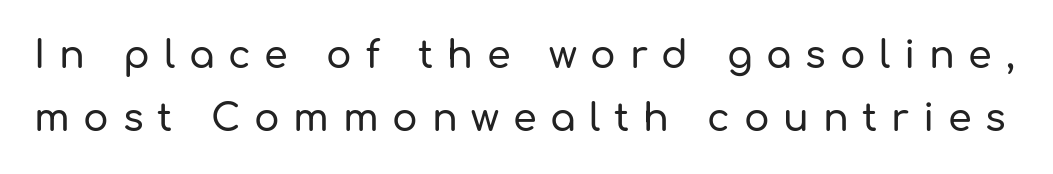
Q: Is the text italic (slanted)? A: No, it is upright.
Q: Is the typeface a serif or a sans-serif typeface? A: Sans-serif.
Q: Is the text underlined? A: No.
Q: Is the spacing between letters normal or unusually wide? A: Unusually wide.
Q: Is the spacing between lines tight, normal or loose? A: Normal.
Q: Width (condensed, normal, or wide)? A: Normal.
Q: Stroke contrast? A: Low.
Q: x-height? A: Medium.
Q: Monospaced? A: No.
